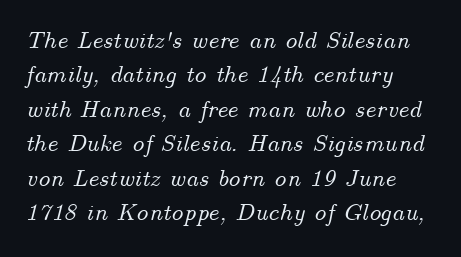
{"italic": "yes", "lean": "right", "slant_degrees": 14, "underline": "no", "align": "left", "line_spacing": "normal", "line_spacing_ratio": 1.38, "letter_spacing": "normal", "letter_spacing_em": 0.0, "glyph_px": 25}
